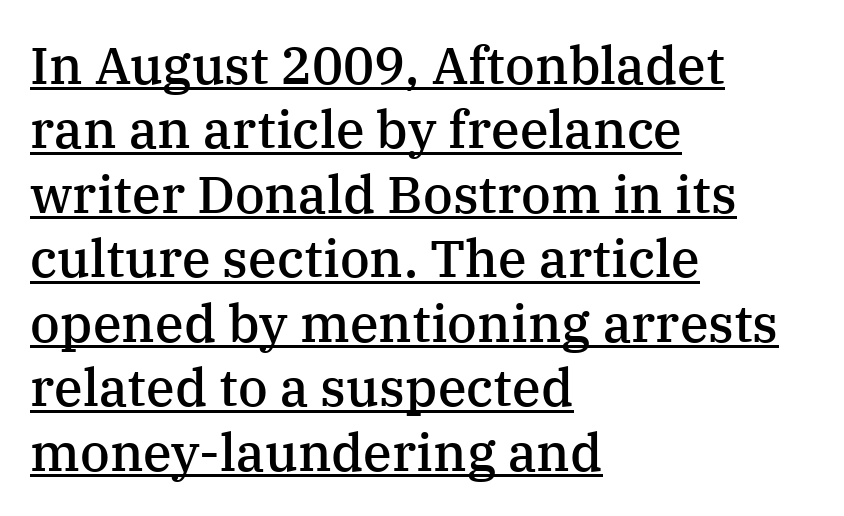
The setting favours the left margin, as ordinary paragraphs usually do. The typeface chosen for these lines features serifs. Decoration check: the copy is underlined. Typographic density is moderately raised because the face is semibold. The type sits square on the baseline with zero lean.
